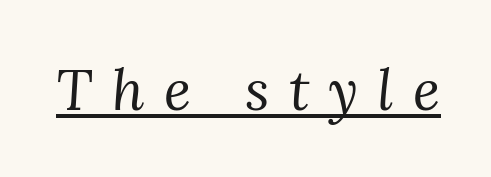
The words here are underlined. Characters follow at a spacing far wider than the type designer built in. Compared with ordinary roman type, these characters are visibly tilted. I'd call this a serif setting — the letters wear small feet.
